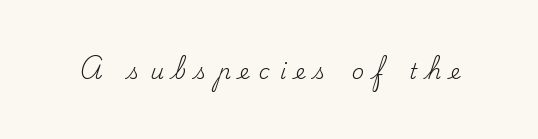
The image shows 21 px text type; set unusually wide letter spacing (+0.46 em), not underlined.
